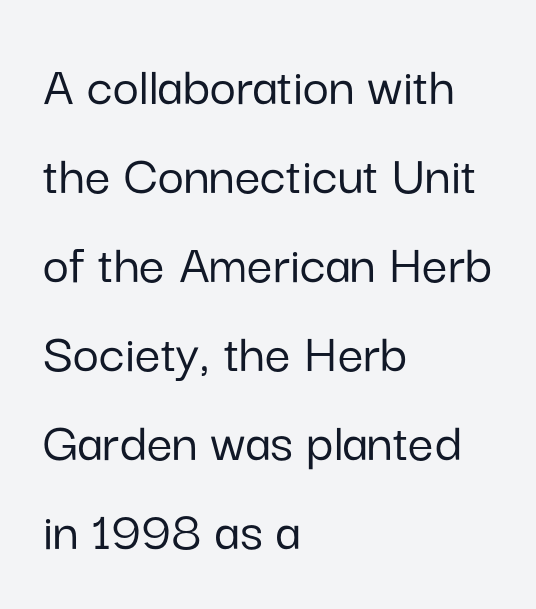
{"serif": "no", "italic": "no", "width": "normal", "stroke_contrast": "low", "x_height": "medium", "monospaced": "no", "underline": "no", "align": "left", "line_spacing": "normal", "line_spacing_ratio": 1.56, "letter_spacing": "normal", "letter_spacing_em": 0.0, "glyph_px": 57}
